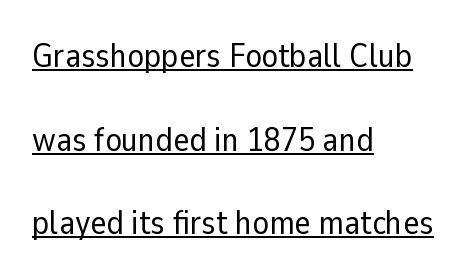
{"serif": "no", "italic": "no", "bold": "no", "weight": "regular", "width": "normal", "stroke_contrast": "low", "x_height": "medium", "monospaced": "no", "underline": "yes", "align": "left", "line_spacing": "loose", "line_spacing_ratio": 2.46, "letter_spacing": "normal", "letter_spacing_em": 0.0, "glyph_px": 34}
